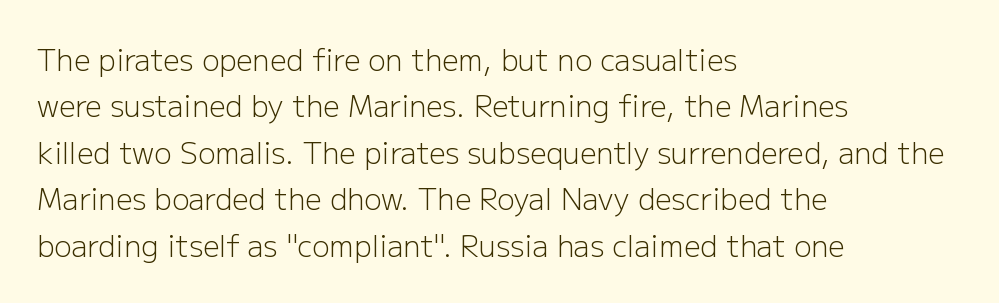
{"serif": "no", "italic": "no", "bold": "no", "weight": "light", "width": "normal", "stroke_contrast": "low", "x_height": "medium", "monospaced": "no", "underline": "no", "align": "left", "line_spacing": "normal", "line_spacing_ratio": 1.6, "letter_spacing": "normal", "letter_spacing_em": 0.0, "glyph_px": 29}
